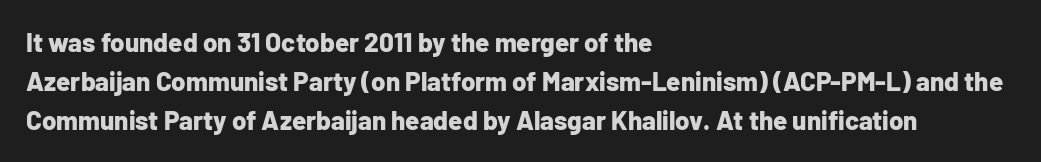
The image shows 26 px bold type, upright; set left-aligned, normal line spacing (1.5x), normal letter spacing, not underlined.
